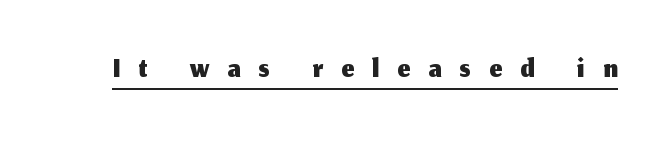
Q: Is the text italic (slanted)? A: No, it is upright.
Q: Is the typeface a serif or a sans-serif typeface? A: Sans-serif.
Q: Is the text underlined? A: Yes.
Q: Is the spacing between letters normal or unusually wide? A: Unusually wide.
Q: Width (condensed, normal, or wide)? A: Normal.
Q: Stroke contrast? A: Medium.
Q: x-height? A: Medium.
Q: Monospaced? A: No.
